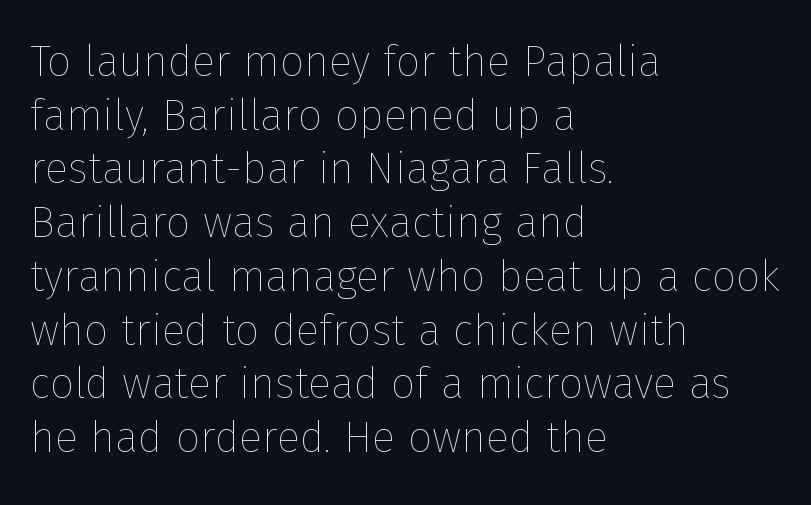
Q: Is the text bold? A: No.
Q: Is the text italic (slanted)? A: No, it is upright.
Q: Is the text underlined? A: No.
Q: How is the paragraph aligned? A: Left-aligned.
Q: Is the spacing between letters normal or unusually wide? A: Normal.
Q: Is the spacing between lines tight, normal or loose? A: Normal.
Q: Width (condensed, normal, or wide)? A: Normal.
Q: Stroke contrast? A: Low.
Q: x-height? A: Medium.
Q: Monospaced? A: No.
